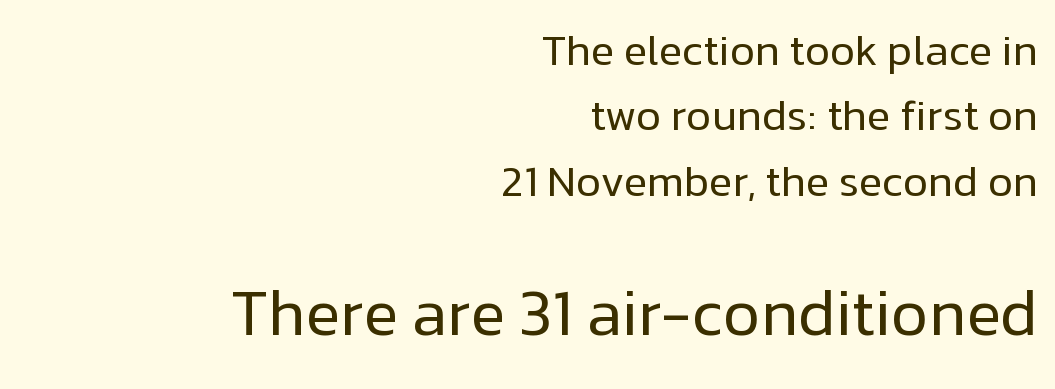
The image shows 64 px regular-weight sans-serif type, upright; set right-aligned, normal line spacing (1.52x), normal letter spacing, not underlined; the second (bottom) block is 1.49x larger; low stroke contrast and a medium x-height.
